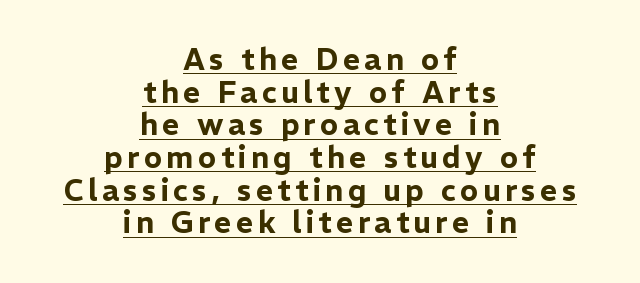
The image shows 30 px sans-serif type, upright; set centered, tight line spacing (1.09x), underlined; low stroke contrast and a medium x-height.
